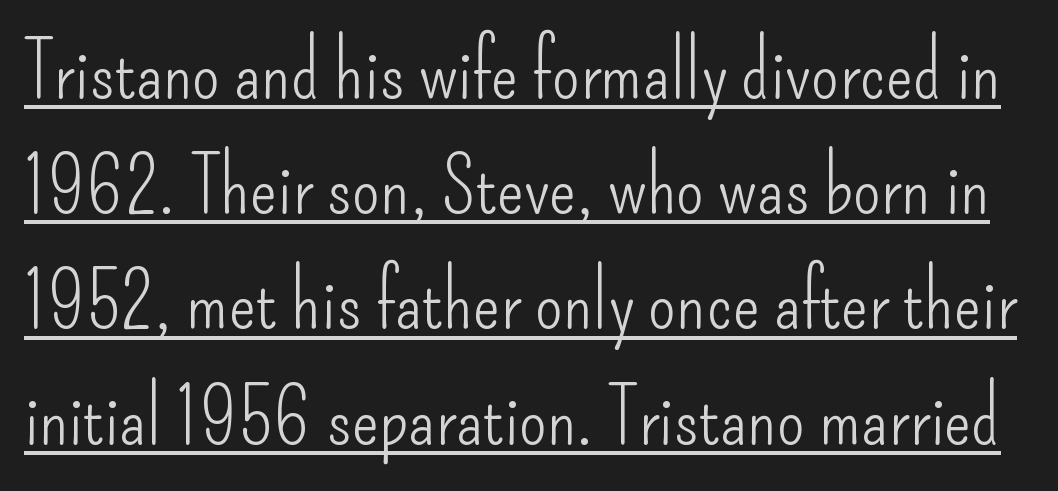
{"serif": "no", "italic": "no", "bold": "no", "weight": "light", "width": "condensed", "stroke_contrast": "low", "x_height": "small", "monospaced": "no", "underline": "yes", "line_spacing": "normal", "line_spacing_ratio": 1.44, "letter_spacing": "normal", "letter_spacing_em": 0.0, "glyph_px": 80}
